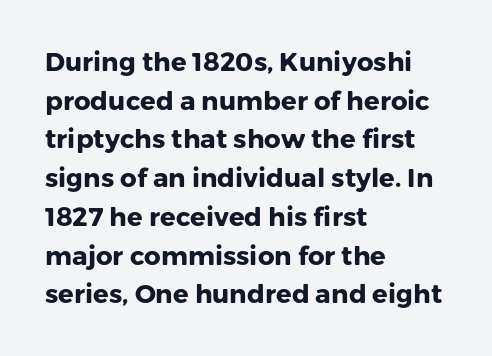
Q: Is the text bold? A: Yes.
Q: Is the text italic (slanted)? A: No, it is upright.
Q: Is the text underlined? A: No.
Q: How is the paragraph aligned? A: Left-aligned.
Q: Is the spacing between letters normal or unusually wide? A: Normal.
Q: Is the spacing between lines tight, normal or loose? A: Normal.
